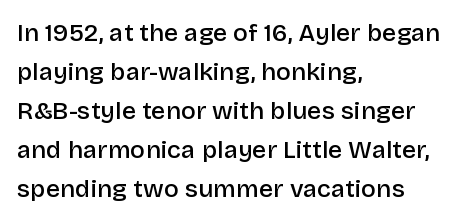
The image shows 25 px text type, upright; set left-aligned, normal line spacing (1.56x), normal letter spacing, not underlined.
